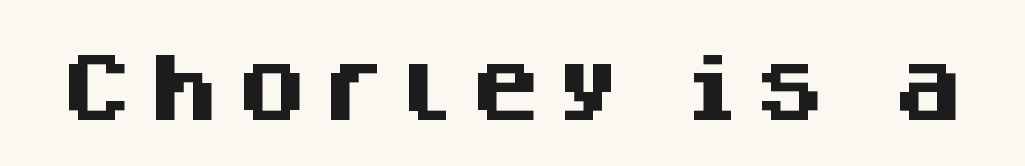
Q: Is the text bold? A: Yes.
Q: Is the text italic (slanted)? A: No, it is upright.
Q: Is the typeface a serif or a sans-serif typeface? A: Sans-serif.
Q: Is the text underlined? A: No.
Q: Width (condensed, normal, or wide)? A: Normal.
Q: Stroke contrast? A: Medium.
Q: x-height? A: Large.
Q: Monospaced? A: No.
